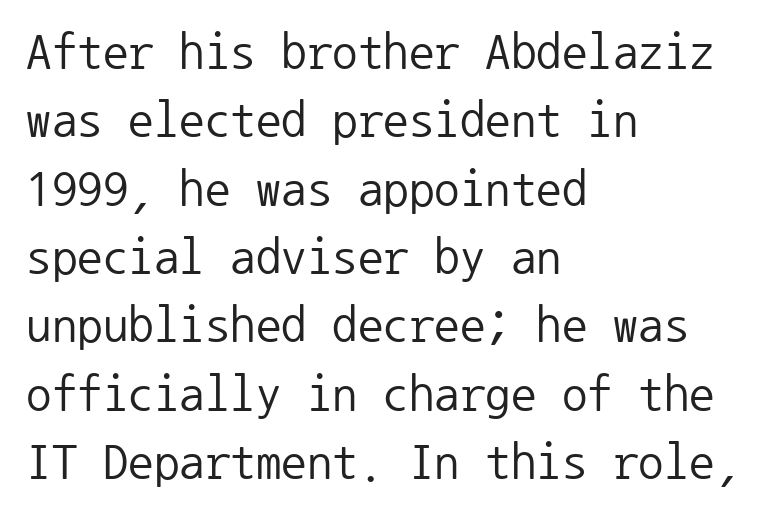
The image shows 51 px regular-weight sans-serif type, upright, monospaced; set left-aligned, normal line spacing (1.34x), normal letter spacing, not underlined; low stroke contrast and a medium x-height.
